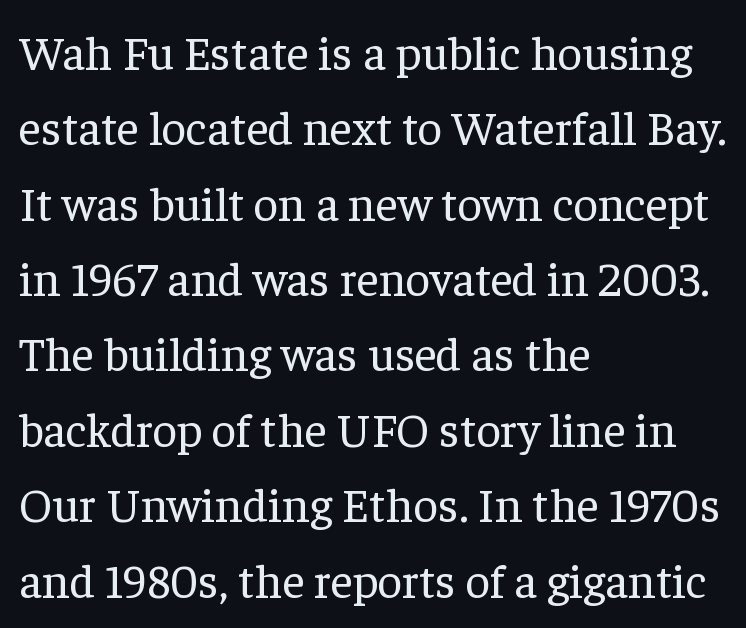
Does the copy run flush right? No — it runs flush left. Spacing verdict: proportional, widths tailored to each character. In terms of posture, this sample is upright. Does extra space separate the letters? No, they use regular spacing.
